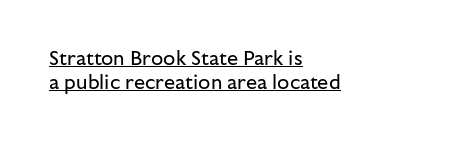
Q: Is the text bold? A: No.
Q: Is the text italic (slanted)? A: No, it is upright.
Q: Is the text underlined? A: Yes.
Q: How is the paragraph aligned? A: Left-aligned.
Q: Is the spacing between letters normal or unusually wide? A: Normal.
